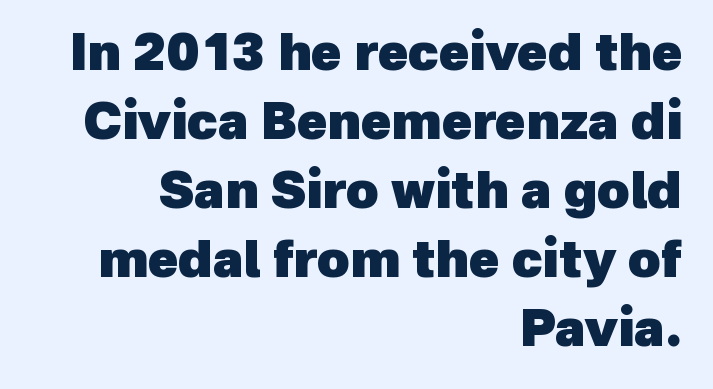
Q: Is the text bold? A: Yes.
Q: Is the typeface a serif or a sans-serif typeface? A: Sans-serif.
Q: Is the text underlined? A: No.
Q: How is the paragraph aligned? A: Right-aligned.
Q: Is the spacing between letters normal or unusually wide? A: Normal.
Q: Is the spacing between lines tight, normal or loose? A: Normal.
Q: Width (condensed, normal, or wide)? A: Normal.
Q: x-height? A: Medium.
Q: Monospaced? A: No.
